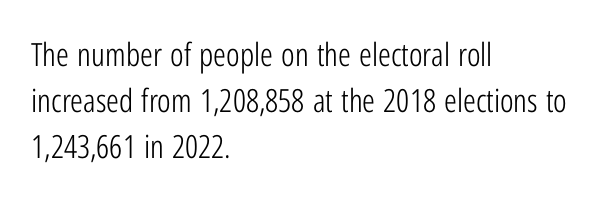
Q: Is the text bold? A: No.
Q: Is the text italic (slanted)? A: No, it is upright.
Q: Is the typeface a serif or a sans-serif typeface? A: Sans-serif.
Q: Is the text underlined? A: No.
Q: How is the paragraph aligned? A: Left-aligned.
Q: Is the spacing between letters normal or unusually wide? A: Normal.
Q: Is the spacing between lines tight, normal or loose? A: Normal.
Q: Width (condensed, normal, or wide)? A: Condensed.
Q: Stroke contrast? A: Low.
Q: x-height? A: Medium.
Q: Monospaced? A: No.
